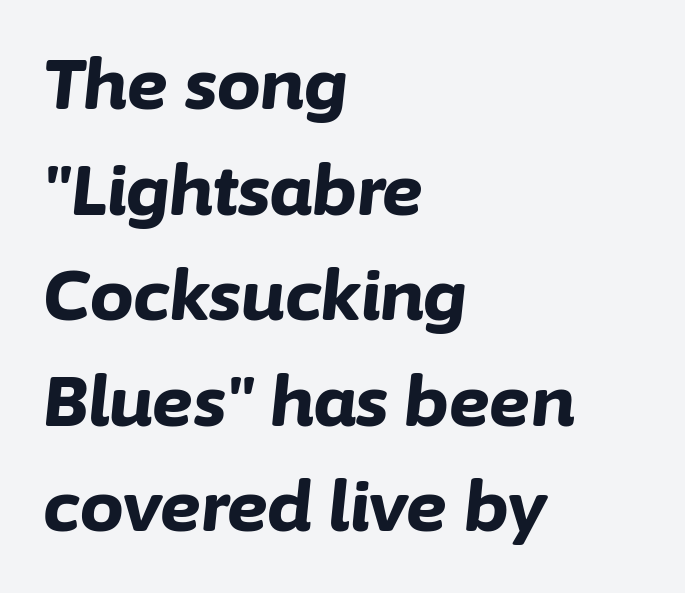
The image shows 69 px bold type, italic (leaning right); set left-aligned, normal line spacing (1.53x), normal letter spacing, not underlined; low stroke contrast and a medium x-height.
